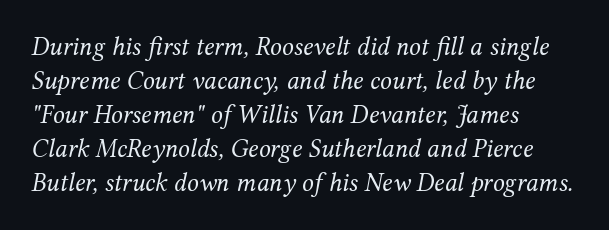
{"italic": "yes", "lean": "right", "slant_degrees": 12, "bold": "no", "underline": "no", "align": "left", "line_spacing": "normal", "line_spacing_ratio": 1.31, "letter_spacing": "normal", "letter_spacing_em": 0.0, "glyph_px": 26}
